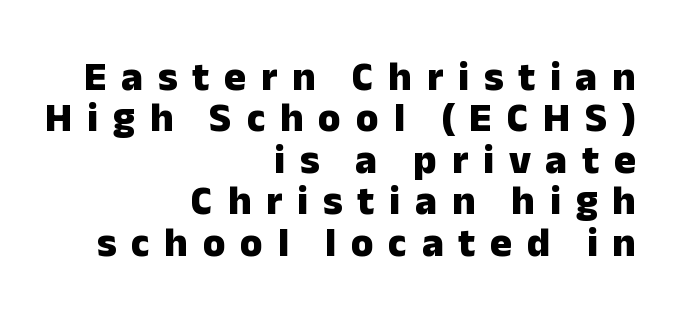
The image shows 41 px heavy sans-serif type, upright; set right-aligned, tight line spacing (1.01x), unusually wide letter spacing (+0.36 em), not underlined; low stroke contrast and a medium x-height.
